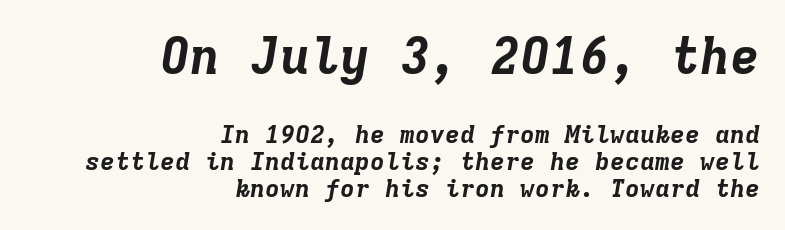
Look at the glyph heights: the upper group is clearly the bigger setting. Decoration check: the copy has no underline. This rendering uses right alignment, leaving the left contour irregular. Monospaced: the letters line up in strict vertical columns. Honestly, the letter spacing is just normal — you wouldn't notice it. Observe the lean: these are italic letterforms.
